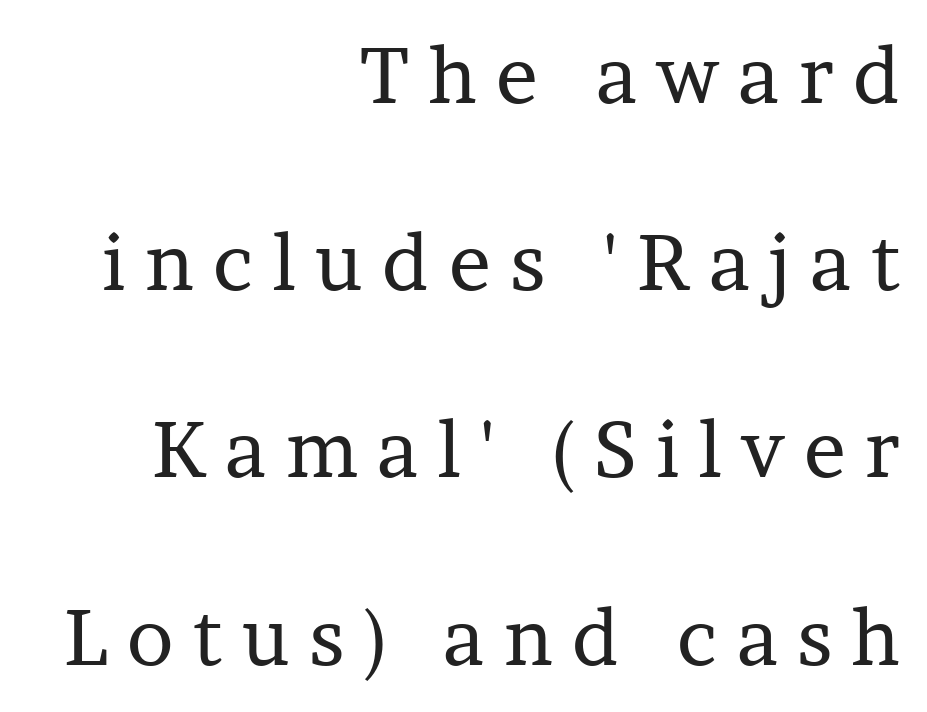
{"serif": "yes", "italic": "no", "bold": "no", "weight": "regular", "width": "normal", "stroke_contrast": "low", "x_height": "medium", "monospaced": "no", "underline": "no", "align": "right", "line_spacing": "loose", "line_spacing_ratio": 2.4, "letter_spacing": "wide", "letter_spacing_em": 0.25, "glyph_px": 78}
